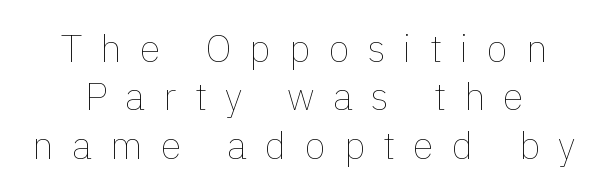
The image shows 38 px thin type, upright; set normal line spacing (1.27x), unusually wide letter spacing (+0.48 em), not underlined; a medium x-height.
